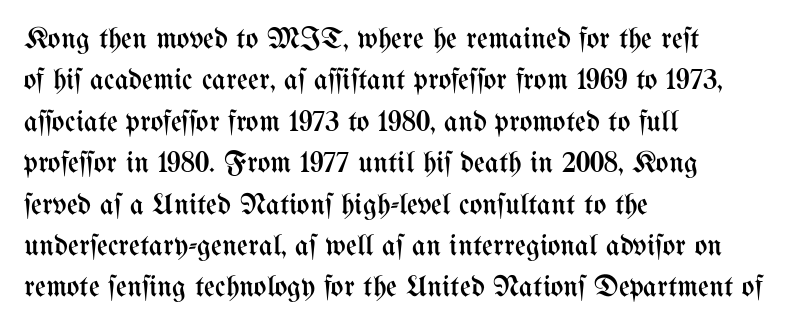
{"italic": "no", "bold": "no", "weight": "regular", "width": "condensed", "stroke_contrast": "medium", "x_height": "medium", "monospaced": "no", "underline": "no", "align": "left", "line_spacing": "normal", "line_spacing_ratio": 1.38, "letter_spacing": "normal", "letter_spacing_em": 0.0, "glyph_px": 30}
